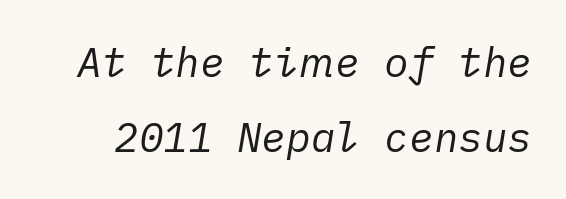
Q: Is the text bold? A: No.
Q: Is the text italic (slanted)? A: Yes, it leans right by about 10 degrees.
Q: Is the text underlined? A: No.
Q: Is the spacing between letters normal or unusually wide? A: Normal.
Q: Width (condensed, normal, or wide)? A: Normal.
Q: Stroke contrast? A: Low.
Q: x-height? A: Medium.
